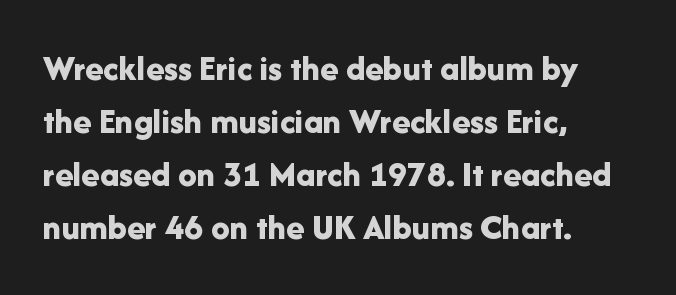
Q: Is the text bold? A: Yes.
Q: Is the text italic (slanted)? A: No, it is upright.
Q: Is the typeface a serif or a sans-serif typeface? A: Sans-serif.
Q: Is the text underlined? A: No.
Q: How is the paragraph aligned? A: Left-aligned.
Q: Is the spacing between letters normal or unusually wide? A: Normal.
Q: Is the spacing between lines tight, normal or loose? A: Normal.
Q: Width (condensed, normal, or wide)? A: Normal.
Q: Stroke contrast? A: Low.
Q: x-height? A: Medium.
Q: Monospaced? A: No.
